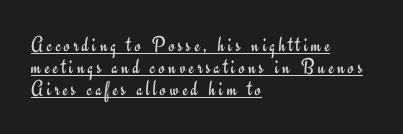
The image shows 22 px text type; set left-aligned, tight line spacing (0.99x), underlined.
